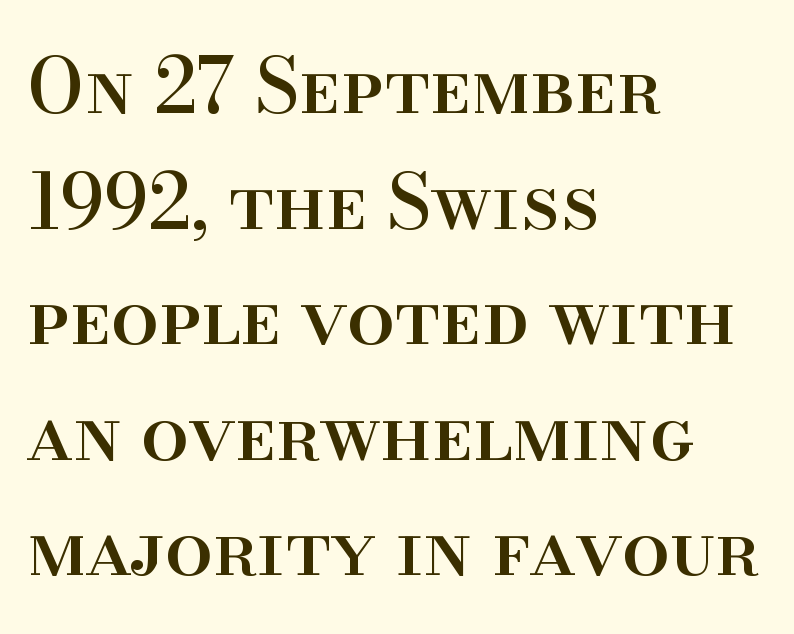
Does the copy run flush right? No — it runs flush left. Look at the bottom of the vertical strokes: they flare into serifs here. Is there much room between lines? A standard amount, neither cramped nor airy. Does extra space separate the letters? No, they use regular spacing.
